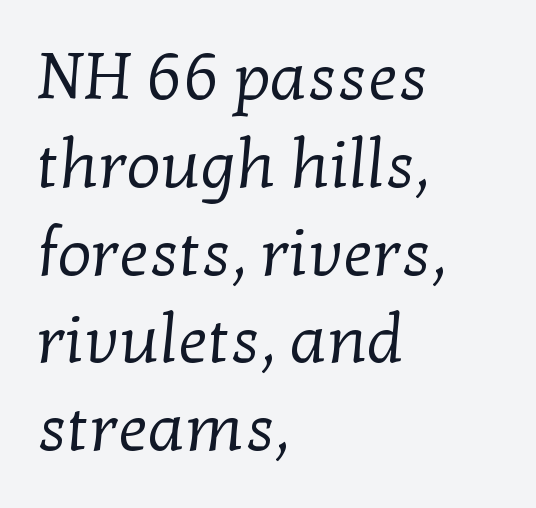
{"serif": "yes", "bold": "no", "weight": "regular", "width": "normal", "stroke_contrast": "low", "x_height": "medium", "monospaced": "no", "underline": "no", "align": "left", "line_spacing": "normal", "line_spacing_ratio": 1.31, "letter_spacing": "normal", "letter_spacing_em": 0.0, "glyph_px": 67}
